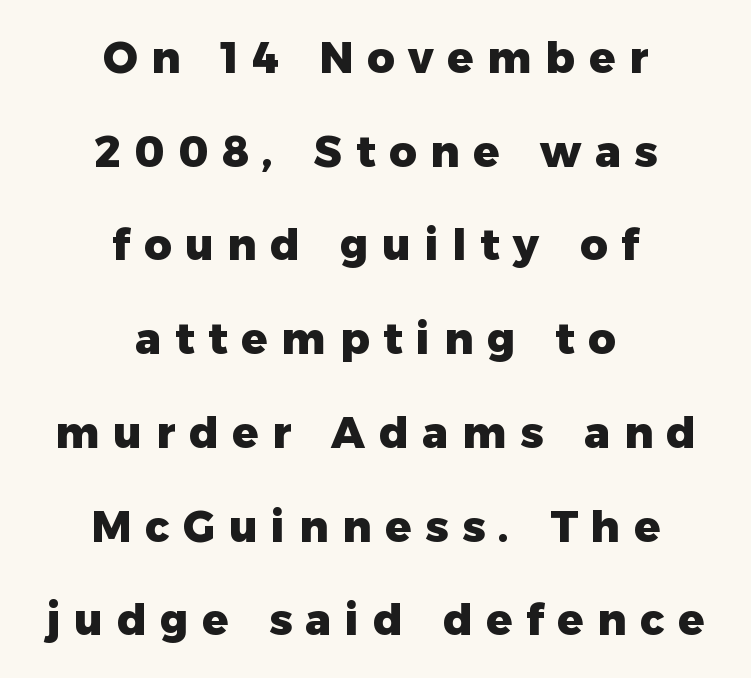
The image shows 43 px heavy sans-serif type, upright; set centered, loose line spacing (2.18x), unusually wide letter spacing (+0.32 em), not underlined; low stroke contrast and a medium x-height.
